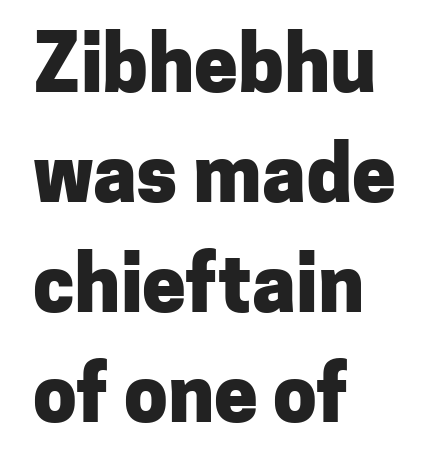
{"serif": "no", "italic": "no", "bold": "yes", "weight": "heavy", "width": "normal", "stroke_contrast": "low", "x_height": "medium", "monospaced": "no", "underline": "no", "align": "left", "line_spacing": "normal", "line_spacing_ratio": 1.41, "letter_spacing": "normal", "letter_spacing_em": 0.0, "glyph_px": 78}
